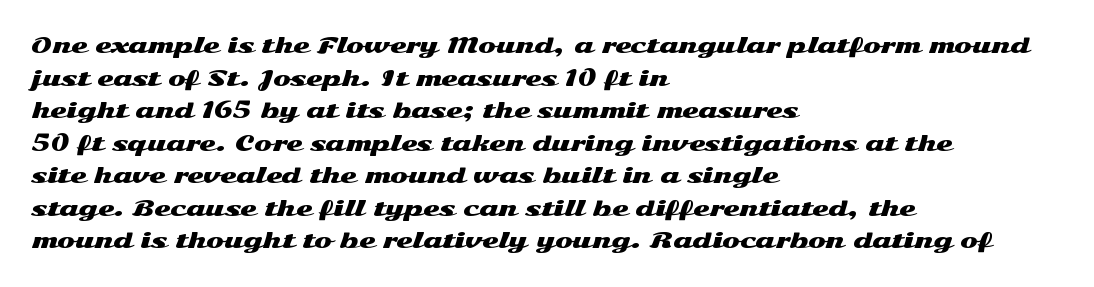
The line-height multiplier appears to be the usual default. This sample uses plain, unmodified letter spacing. No word sits above an underline.
